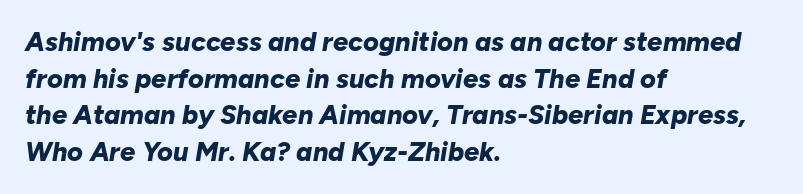
{"italic": "yes", "lean": "right", "slant_degrees": 10, "bold": "yes", "underline": "no", "align": "left", "line_spacing": "normal", "line_spacing_ratio": 1.36, "letter_spacing": "normal", "letter_spacing_em": 0.0, "glyph_px": 27}
